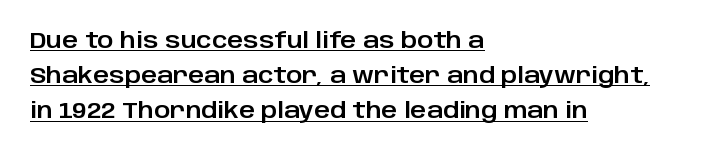
Q: Is the text italic (slanted)? A: No, it is upright.
Q: Is the text underlined? A: Yes.
Q: How is the paragraph aligned? A: Left-aligned.
Q: Is the spacing between letters normal or unusually wide? A: Normal.
Q: Is the spacing between lines tight, normal or loose? A: Normal.
